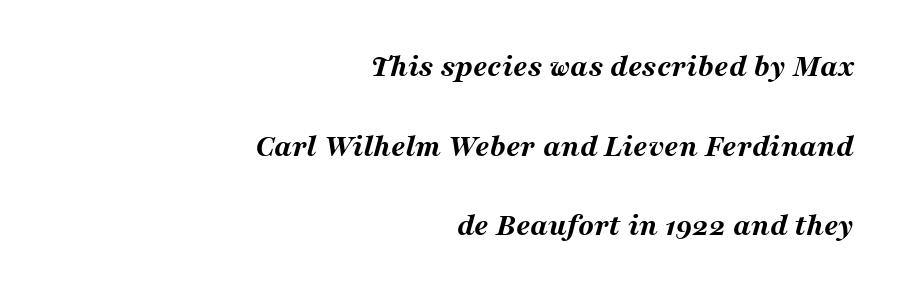
Q: Is the text bold? A: Yes.
Q: Is the text italic (slanted)? A: Yes, it leans right by about 16 degrees.
Q: Is the text underlined? A: No.
Q: How is the paragraph aligned? A: Right-aligned.
Q: Is the spacing between letters normal or unusually wide? A: Normal.
Q: Is the spacing between lines tight, normal or loose? A: Loose.
Q: Width (condensed, normal, or wide)? A: Wide.
Q: Stroke contrast? A: Medium.
Q: x-height? A: Medium.
Q: Monospaced? A: No.
